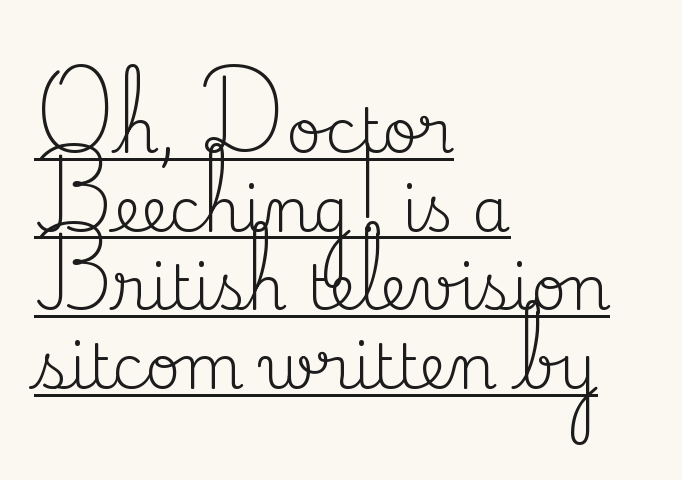
The image shows 61 px regular-weight serif type, upright; set left-aligned, normal line spacing (1.29x), normal letter spacing, underlined; medium stroke contrast and a small x-height.
